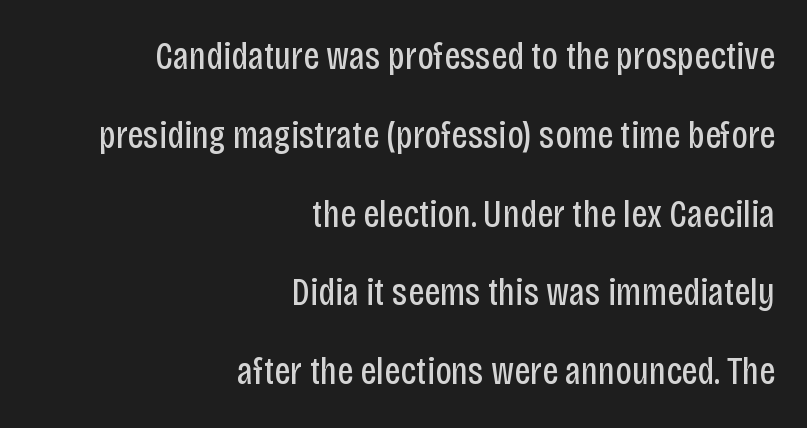
The image shows 39 px regular-weight, condensed sans-serif type, upright; set right-aligned, loose line spacing (2.02x), normal letter spacing, not underlined; low stroke contrast and a large x-height.
